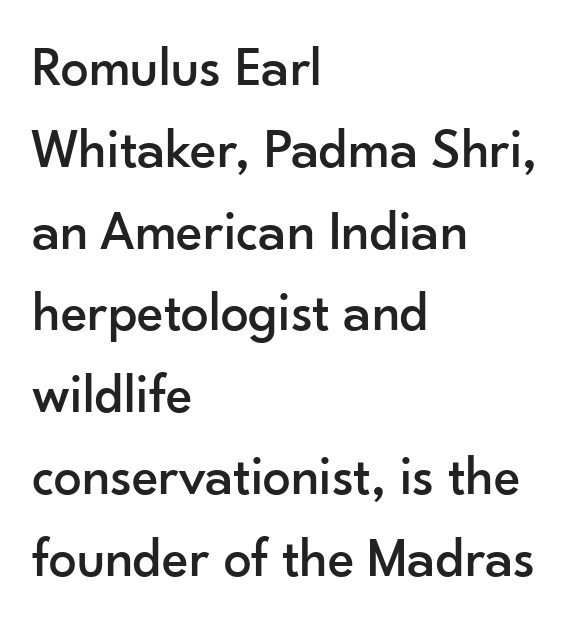
The image shows 56 px sans-serif type, upright; set left-aligned, normal line spacing (1.46x), normal letter spacing, not underlined; low stroke contrast and a small x-height.
